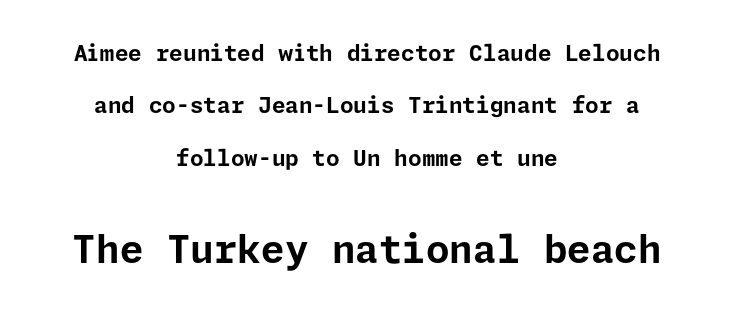
{"serif": "no", "italic": "no", "bold": "yes", "weight": "bold", "width": "normal", "stroke_contrast": "low", "x_height": "medium", "underline": "no", "align": "center", "line_spacing": "loose", "line_spacing_ratio": 2.38, "letter_spacing": "normal", "letter_spacing_em": 0.0, "larger_block": "second", "size_ratio": 1.73, "glyph_px": 38}
